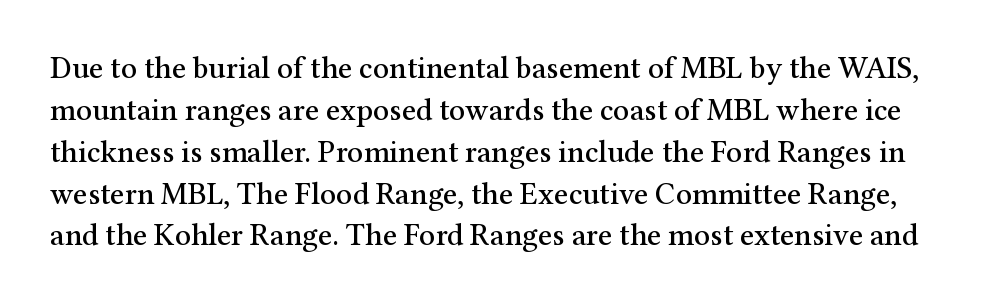
Q: Is the text italic (slanted)? A: No, it is upright.
Q: Is the typeface a serif or a sans-serif typeface? A: Serif.
Q: Is the text underlined? A: No.
Q: Is the spacing between letters normal or unusually wide? A: Normal.
Q: Is the spacing between lines tight, normal or loose? A: Normal.
Q: Width (condensed, normal, or wide)? A: Normal.
Q: Stroke contrast? A: Medium.
Q: x-height? A: Medium.
Q: Monospaced? A: No.
